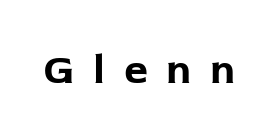
The image shows 42 px bold sans-serif type, upright; set unusually wide letter spacing (+0.44 em), not underlined; low stroke contrast and a medium x-height.
